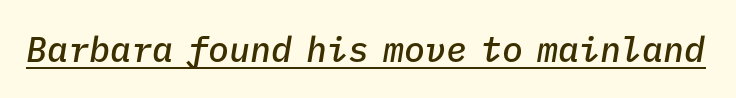
Q: Is the text bold? A: Semi-bold.
Q: Is the text italic (slanted)? A: Yes, it leans right by about 9 degrees.
Q: Is the text underlined? A: Yes.
Q: Is the spacing between letters normal or unusually wide? A: Normal.
Q: Width (condensed, normal, or wide)? A: Normal.
Q: Stroke contrast? A: Low.
Q: x-height? A: Medium.
Q: Monospaced? A: Yes.
